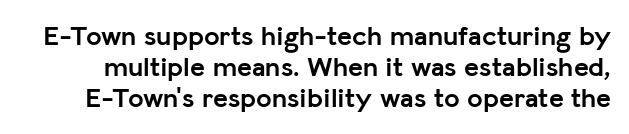
{"serif": "no", "italic": "no", "bold": "yes", "weight": "semibold", "width": "normal", "stroke_contrast": "low", "x_height": "medium", "monospaced": "no", "underline": "no", "line_spacing": "tight", "line_spacing_ratio": 1.11, "letter_spacing": "normal", "letter_spacing_em": 0.0, "glyph_px": 28}
